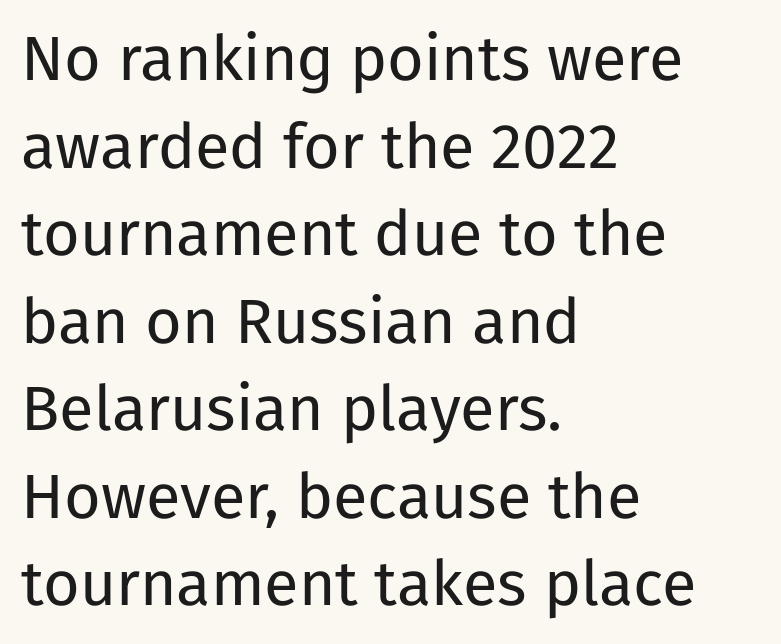
Q: Is the text bold? A: No.
Q: Is the text italic (slanted)? A: No, it is upright.
Q: Is the typeface a serif or a sans-serif typeface? A: Sans-serif.
Q: Is the text underlined? A: No.
Q: How is the paragraph aligned? A: Left-aligned.
Q: Is the spacing between letters normal or unusually wide? A: Normal.
Q: Is the spacing between lines tight, normal or loose? A: Normal.
Q: Width (condensed, normal, or wide)? A: Normal.
Q: Stroke contrast? A: Low.
Q: x-height? A: Medium.
Q: Monospaced? A: No.
